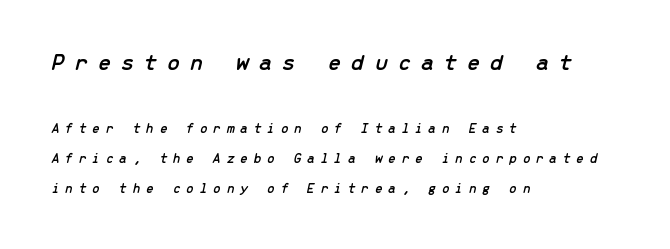
{"italic": "yes", "lean": "right", "slant_degrees": 13, "underline": "no", "align": "left", "line_spacing": "loose", "line_spacing_ratio": 2.13, "letter_spacing": "wide", "letter_spacing_em": 0.4, "larger_block": "first", "size_ratio": 1.71, "glyph_px": 24}
